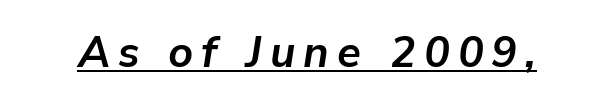
Q: Is the text bold? A: Yes.
Q: Is the text italic (slanted)? A: Yes, it leans right by about 9 degrees.
Q: Is the text underlined? A: Yes.
Q: Width (condensed, normal, or wide)? A: Normal.
Q: Stroke contrast? A: Low.
Q: x-height? A: Medium.
Q: Monospaced? A: No.
